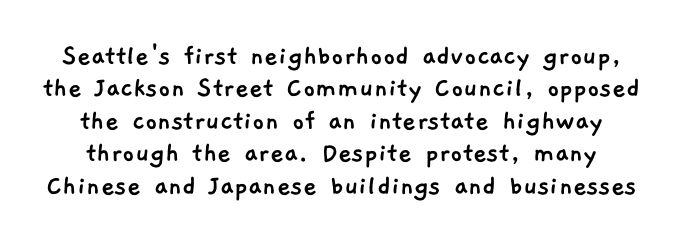
{"serif": "no", "width": "normal", "stroke_contrast": "low", "x_height": "medium", "monospaced": "no", "underline": "no", "line_spacing": "tight", "line_spacing_ratio": 1.08, "letter_spacing": "normal", "letter_spacing_em": 0.0, "glyph_px": 30}
